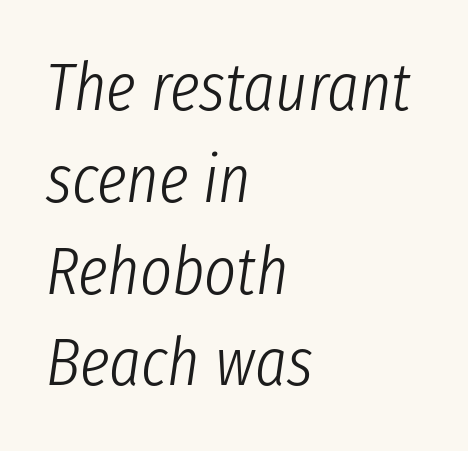
Q: Is the text bold? A: No.
Q: Is the text italic (slanted)? A: Yes, it leans right by about 8 degrees.
Q: Is the text underlined? A: No.
Q: How is the paragraph aligned? A: Left-aligned.
Q: Is the spacing between letters normal or unusually wide? A: Normal.
Q: Is the spacing between lines tight, normal or loose? A: Normal.
Q: Width (condensed, normal, or wide)? A: Condensed.
Q: Stroke contrast? A: Low.
Q: x-height? A: Medium.
Q: Monospaced? A: No.
